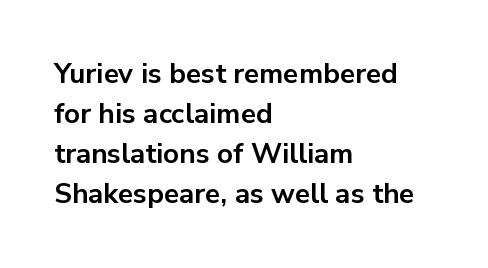
The image shows 28 px bold sans-serif type, upright; set left-aligned, normal line spacing (1.43x), normal letter spacing, not underlined; low stroke contrast and a medium x-height.
